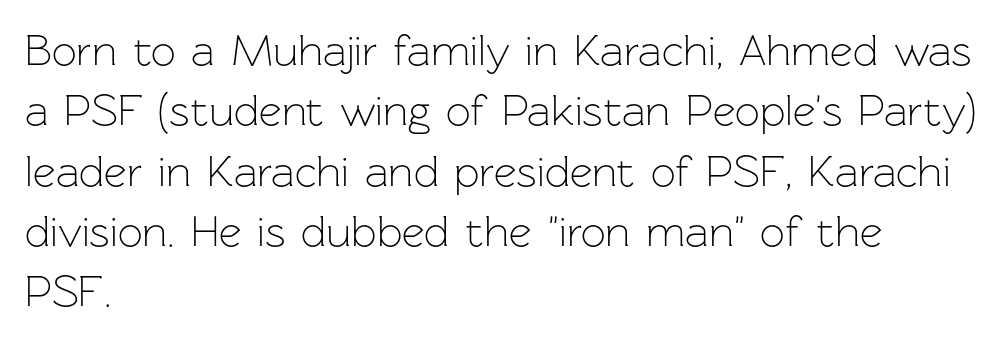
Q: Is the text bold? A: No.
Q: Is the text italic (slanted)? A: No, it is upright.
Q: Is the typeface a serif or a sans-serif typeface? A: Sans-serif.
Q: Is the text underlined? A: No.
Q: How is the paragraph aligned? A: Left-aligned.
Q: Is the spacing between letters normal or unusually wide? A: Normal.
Q: Is the spacing between lines tight, normal or loose? A: Normal.
Q: Width (condensed, normal, or wide)? A: Normal.
Q: Stroke contrast? A: Low.
Q: x-height? A: Medium.
Q: Monospaced? A: No.
